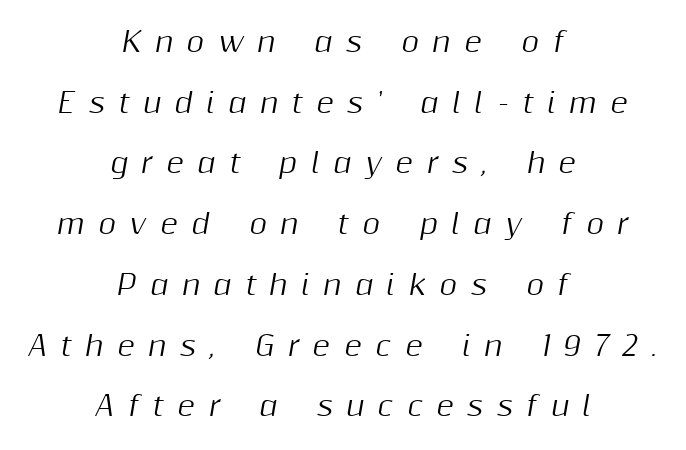
The image shows 27 px text type, italic (leaning right); set centered, loose line spacing (2.25x), unusually wide letter spacing (+0.5 em), not underlined.
